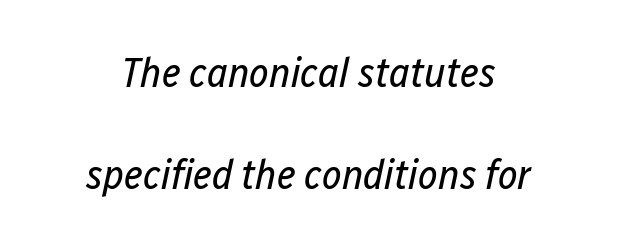
{"italic": "yes", "lean": "right", "slant_degrees": 12, "bold": "no", "weight": "regular", "width": "condensed", "stroke_contrast": "low", "x_height": "medium", "monospaced": "no", "underline": "no", "line_spacing": "loose", "line_spacing_ratio": 2.43, "letter_spacing": "normal", "letter_spacing_em": 0.0, "glyph_px": 42}
